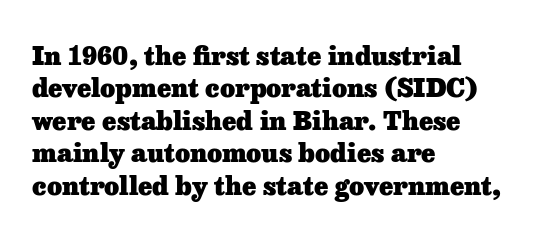
Interline gaps are of average width in this sample. Words float on clear page, feet unadorned. Weight check: bold — yes, fully. These lines were composed using upright roman letters.
